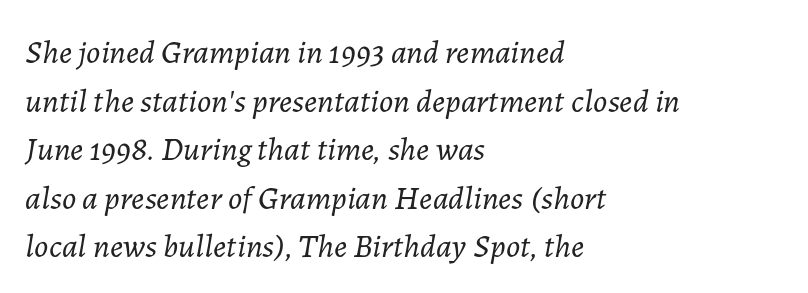
The image shows 33 px light type, italic (leaning right); set left-aligned, normal line spacing (1.47x), normal letter spacing, not underlined; low stroke contrast and a medium x-height.
